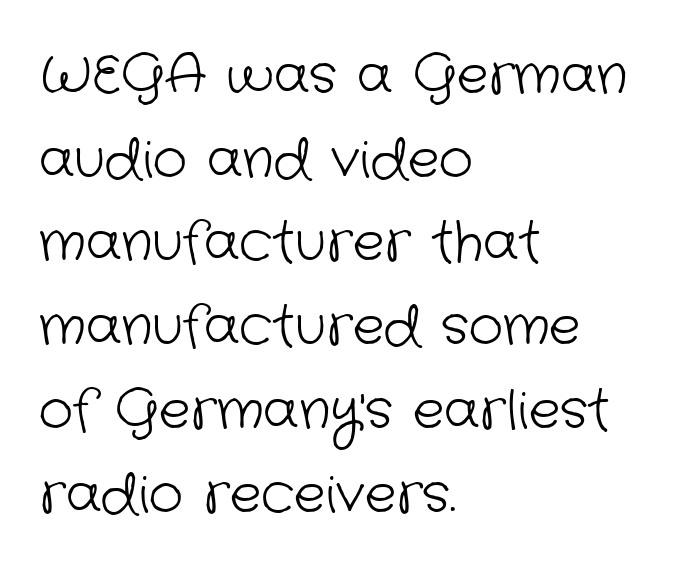
Each word holds together tightly as a unit, with standard inter-letter gaps. The characters display no serif detailing; their extremities are plain. The face used here is proportionally spaced, like ordinary book or web type. Think standard paragraph weight, or any step lighter than that. Lines of text with bare space underneath. The line-height multiplier appears to be the usual default.
